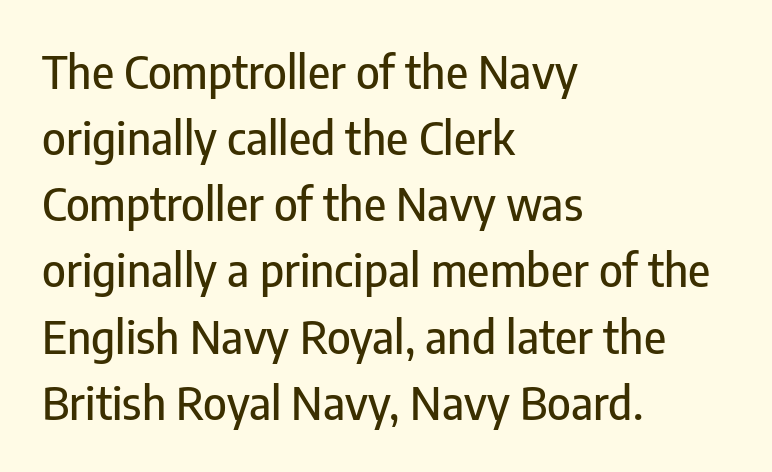
These lines stack with their left ends in a neat column. Decoration check: the copy has no underline. It's the straight-up-and-down kind of type. The letters advance in unequal steps, a hallmark of proportional type.
